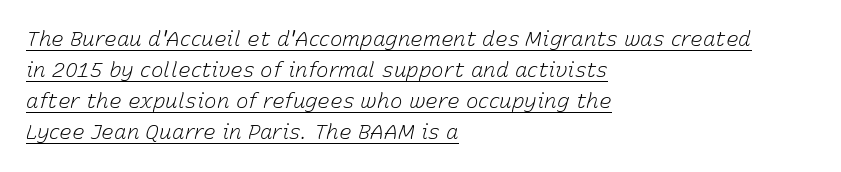
Q: Is the text bold? A: No.
Q: Is the text italic (slanted)? A: Yes, it leans right by about 15 degrees.
Q: Is the text underlined? A: Yes.
Q: How is the paragraph aligned? A: Left-aligned.
Q: Is the spacing between letters normal or unusually wide? A: Normal.
Q: Is the spacing between lines tight, normal or loose? A: Normal.
